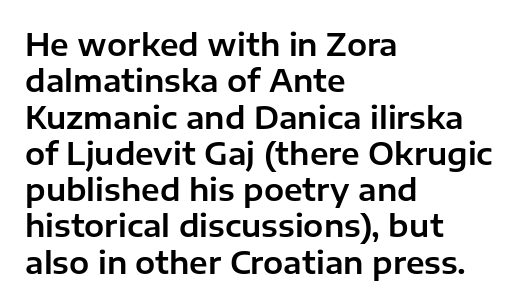
Q: Is the text italic (slanted)? A: No, it is upright.
Q: Is the typeface a serif or a sans-serif typeface? A: Sans-serif.
Q: Is the text underlined? A: No.
Q: How is the paragraph aligned? A: Left-aligned.
Q: Is the spacing between letters normal or unusually wide? A: Normal.
Q: Width (condensed, normal, or wide)? A: Normal.
Q: Stroke contrast? A: Low.
Q: x-height? A: Medium.
Q: Monospaced? A: No.
